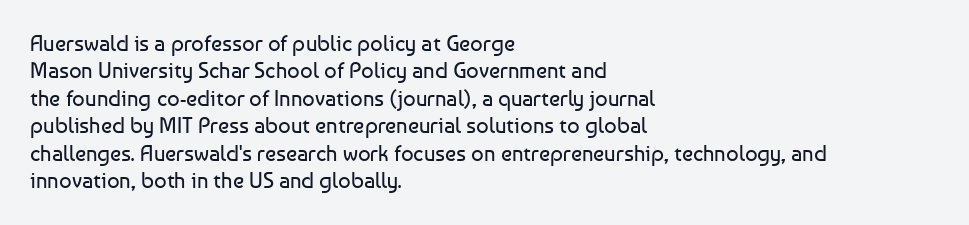
Q: Is the text bold? A: No.
Q: Is the text italic (slanted)? A: No, it is upright.
Q: Is the text underlined? A: No.
Q: How is the paragraph aligned? A: Left-aligned.
Q: Is the spacing between letters normal or unusually wide? A: Normal.
Q: Is the spacing between lines tight, normal or loose? A: Normal.
